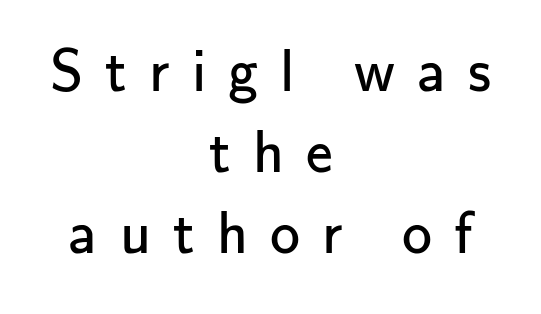
Short and long lines alike share a common midpoint. Designer's note — italics off, roman on. Clear beneath every line of the passage. Normally led — the rows are evenly, conventionally spaced. Nothing heavy about these letters — not bold at all. Looks like regular typesetting: each glyph gets only the width it needs.
